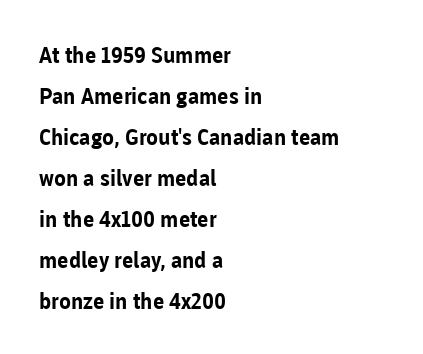
The image shows 22 px bold type, upright; set left-aligned, line spacing 1.86x, normal letter spacing, not underlined.
